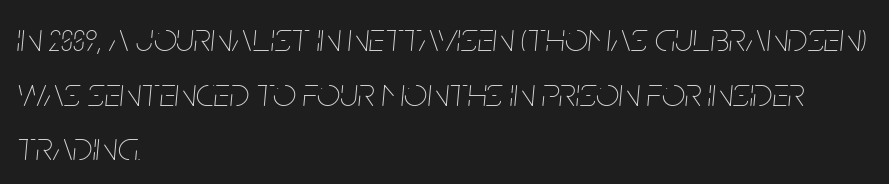
Q: Is the text bold? A: No.
Q: Is the text italic (slanted)? A: Yes, it leans right by about 5 degrees.
Q: Is the text underlined? A: No.
Q: How is the paragraph aligned? A: Left-aligned.
Q: Is the spacing between letters normal or unusually wide? A: Normal.
Q: Is the spacing between lines tight, normal or loose? A: Normal.
Q: Width (condensed, normal, or wide)? A: Condensed.
Q: Stroke contrast? A: Low.
Q: x-height? A: Large.
Q: Monospaced? A: No.
